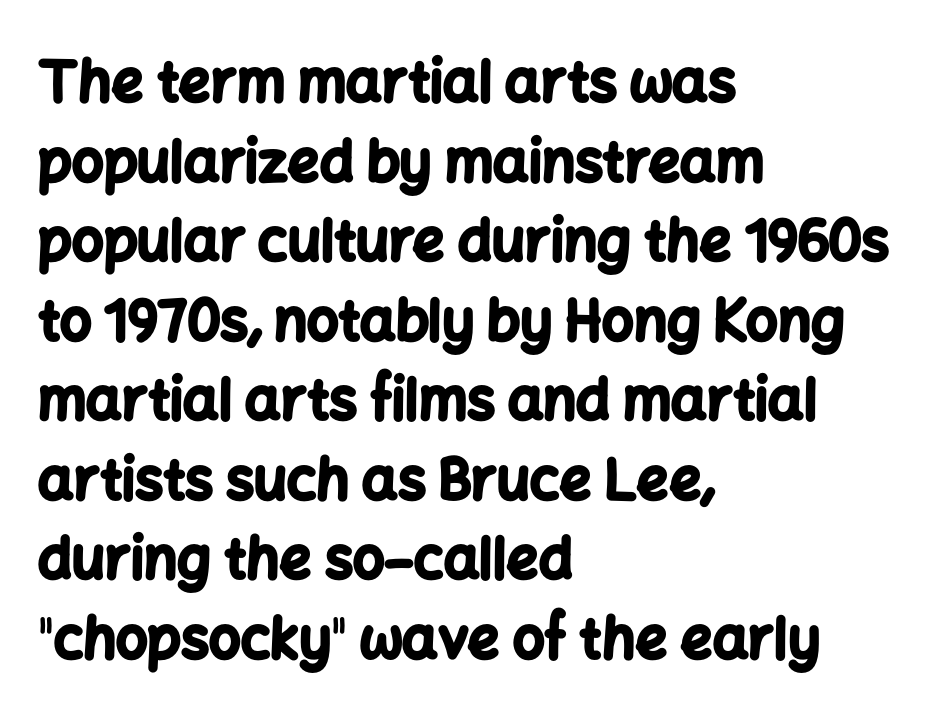
The rendering keeps characters at their native spacing. The type sits square on the baseline with zero lean. In terms of weight, the rendering is a true, heavy bold. Descender tails drop into unmarked territory. The passage is arranged the way most books set body copy — flush left. A typesetter would label this face a sans.
